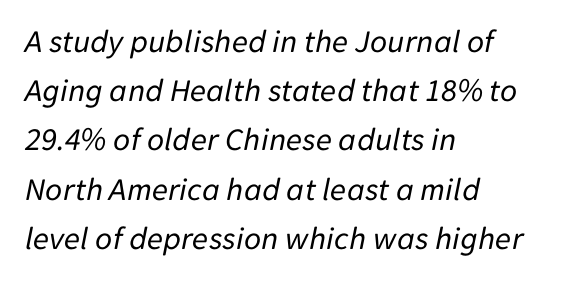
{"italic": "yes", "lean": "right", "slant_degrees": 11, "bold": "no", "weight": "regular", "width": "normal", "stroke_contrast": "low", "x_height": "medium", "monospaced": "no", "underline": "no", "align": "left", "line_spacing": "normal", "line_spacing_ratio": 1.49, "letter_spacing": "normal", "letter_spacing_em": 0.0, "glyph_px": 33}
